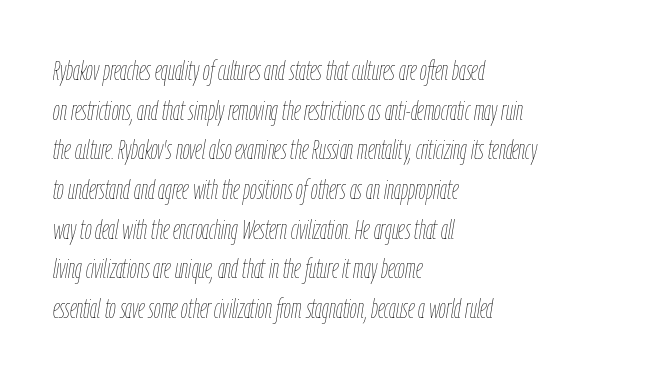
Slant detected: the letters are inclined. Caption: face not bold, strokes unweighted. Where is the straight margin? On the left. Evenly set lines give the paragraph a standard silhouette.
